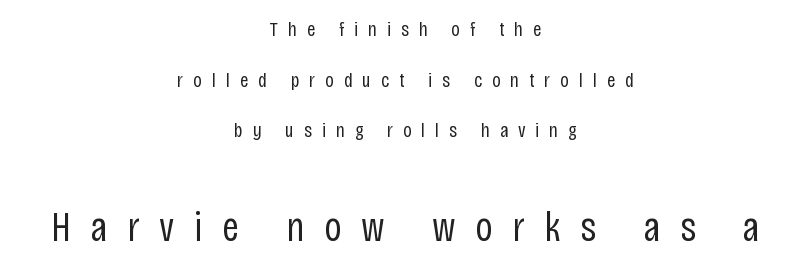
The image shows 42 px regular-weight, condensed sans-serif type, upright; set centered, loose line spacing (2.41x), unusually wide letter spacing (+0.47 em), not underlined; the second (bottom) block is 2.0x larger; low stroke contrast and a large x-height.
